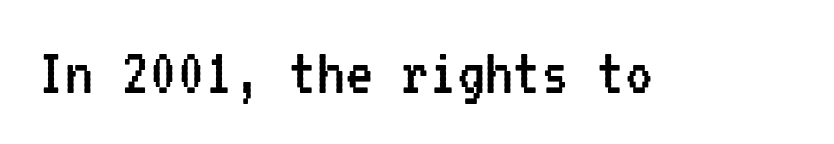
{"serif": "no", "italic": "no", "bold": "no", "weight": "regular", "width": "condensed", "stroke_contrast": "low", "x_height": "medium", "monospaced": "yes", "underline": "no", "letter_spacing": "normal", "letter_spacing_em": 0.0, "glyph_px": 70}
